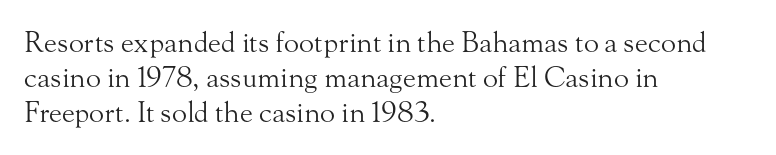
Little horizontal feet cap the strokes, marking this as serif type. The ragged edge is on the right, which tells us the setting is flush left. The letterforms sit shoulder to shoulder at normal distance. Is there much room between lines? A standard amount, neither cramped nor airy. The rendering uses natural spacing where letterforms have individual widths. The passage shown is not bold in any degree.
